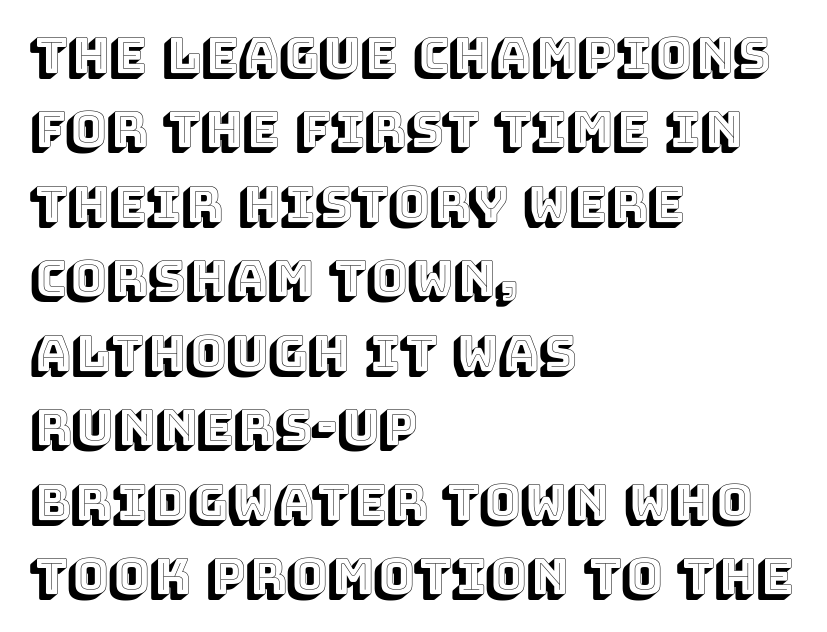
Q: Is the text italic (slanted)? A: No, it is upright.
Q: Is the text underlined? A: No.
Q: How is the paragraph aligned? A: Left-aligned.
Q: Is the spacing between letters normal or unusually wide? A: Normal.
Q: Is the spacing between lines tight, normal or loose? A: Normal.
Q: Width (condensed, normal, or wide)? A: Normal.
Q: x-height? A: Large.
Q: Monospaced? A: No.
